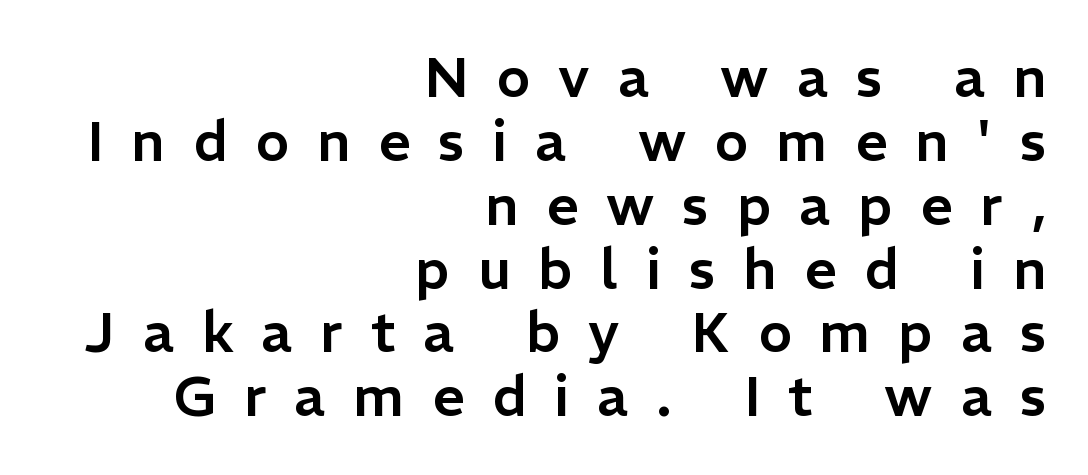
Q: Is the text italic (slanted)? A: No, it is upright.
Q: Is the typeface a serif or a sans-serif typeface? A: Sans-serif.
Q: Is the text underlined? A: No.
Q: How is the paragraph aligned? A: Right-aligned.
Q: Is the spacing between letters normal or unusually wide? A: Unusually wide.
Q: Is the spacing between lines tight, normal or loose? A: Tight.
Q: Width (condensed, normal, or wide)? A: Normal.
Q: Stroke contrast? A: Low.
Q: x-height? A: Medium.
Q: Monospaced? A: No.
